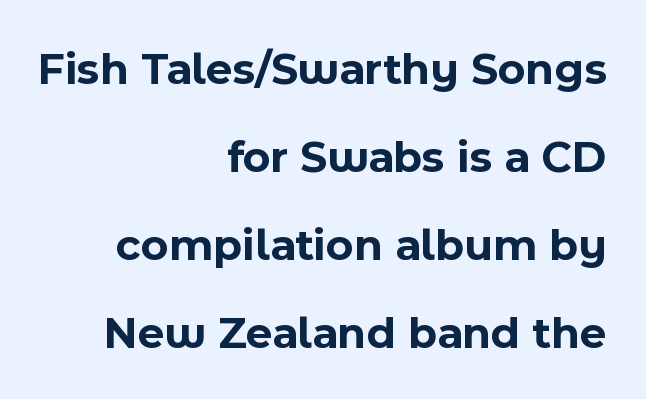
Q: Is the text bold? A: Yes.
Q: Is the text italic (slanted)? A: No, it is upright.
Q: Is the typeface a serif or a sans-serif typeface? A: Sans-serif.
Q: Is the text underlined? A: No.
Q: How is the paragraph aligned? A: Right-aligned.
Q: Is the spacing between letters normal or unusually wide? A: Normal.
Q: Is the spacing between lines tight, normal or loose? A: Loose.
Q: Width (condensed, normal, or wide)? A: Normal.
Q: x-height? A: Medium.
Q: Monospaced? A: No.
